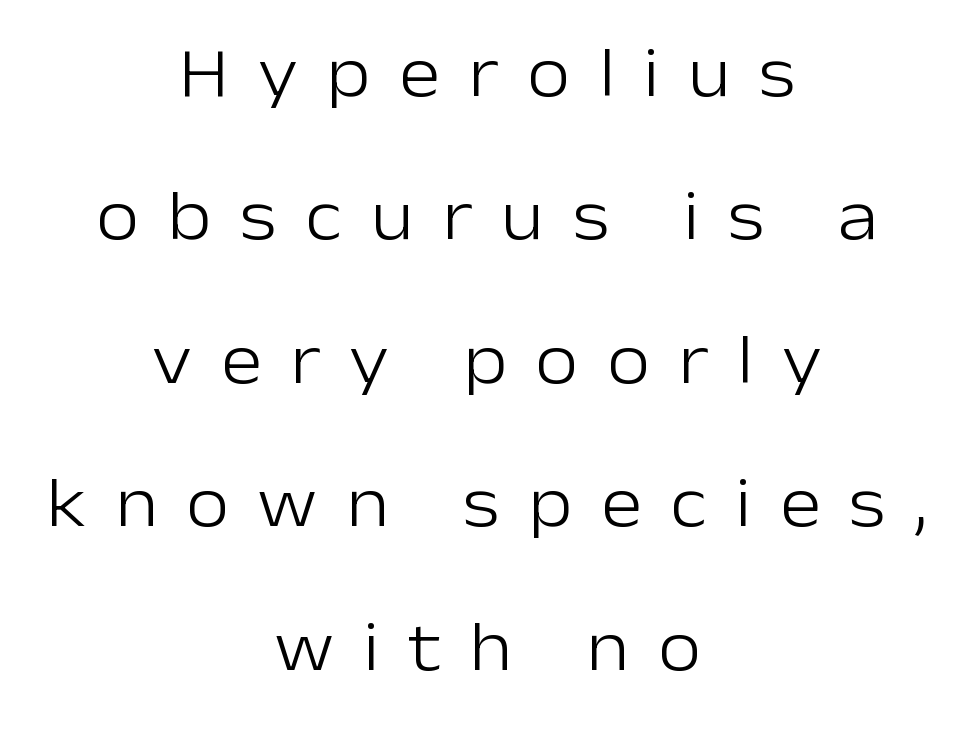
{"serif": "no", "italic": "no", "bold": "no", "weight": "light", "width": "normal", "stroke_contrast": "low", "x_height": "medium", "monospaced": "no", "underline": "no", "align": "center", "line_spacing": "loose", "line_spacing_ratio": 2.05, "letter_spacing": "wide", "letter_spacing_em": 0.41, "glyph_px": 70}
